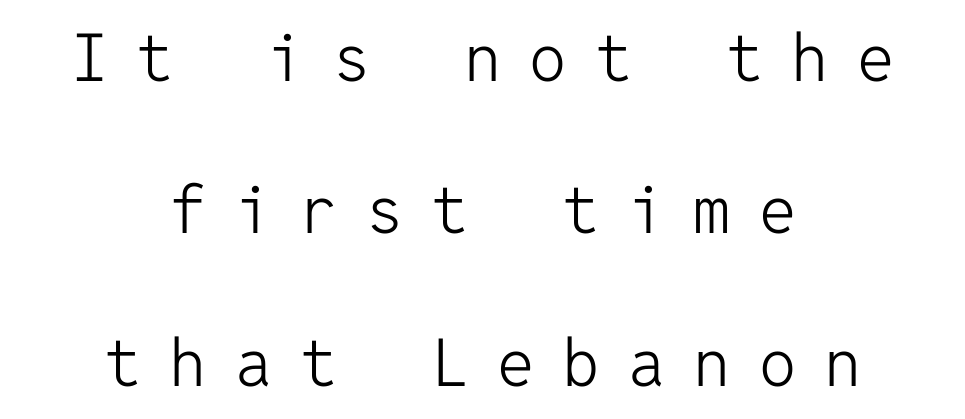
The image shows 66 px light sans-serif type, upright, monospaced; set centered, loose line spacing (2.31x), unusually wide letter spacing (+0.43 em), not underlined; low stroke contrast and a medium x-height.
